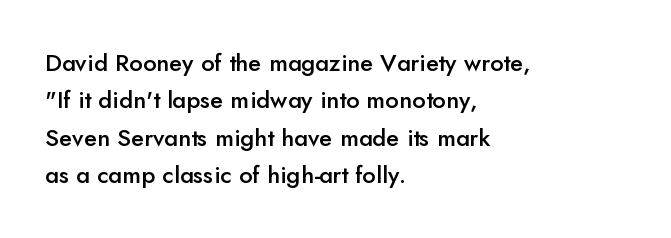
Q: Is the text bold? A: Semi-bold.
Q: Is the text italic (slanted)? A: No, it is upright.
Q: Is the text underlined? A: No.
Q: How is the paragraph aligned? A: Left-aligned.
Q: Is the spacing between letters normal or unusually wide? A: Normal.
Q: Is the spacing between lines tight, normal or loose? A: Normal.
